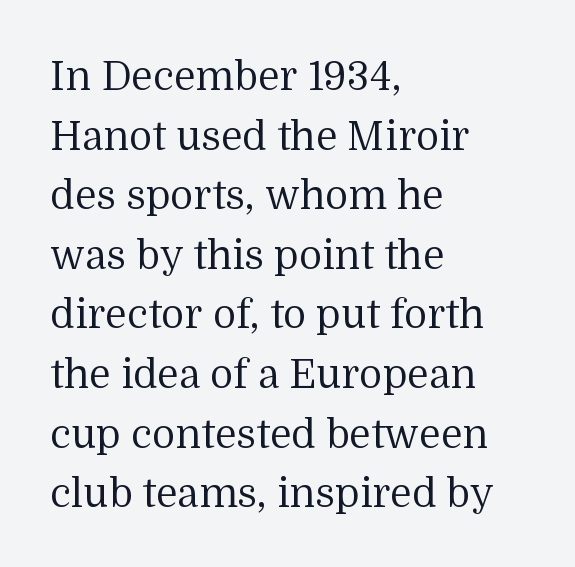
The face used here is proportionally spaced, like ordinary book or web type. These glyphs show unthickened strokes, regular width or finer. Horizontal bands of white between lines are of average thickness. Are there feet on the stems? There are — it's a serif. The paragraph has a hard left edge and a soft right edge.
